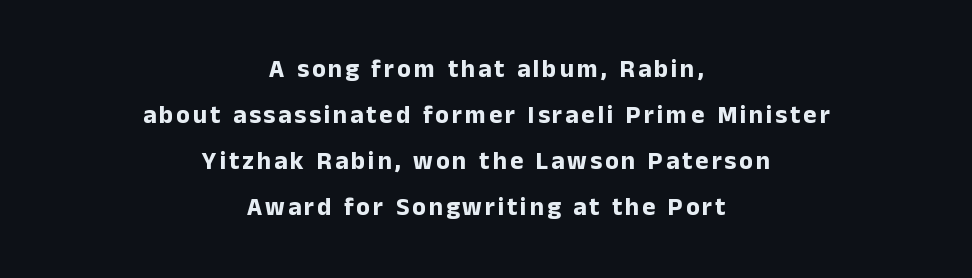
Pretty heavy lettering here — definitely bold. Horizontal alignment here is central, giving a formal, balanced look. The letters stand upright; this is a roman face. Lines of text with bare space underneath.
